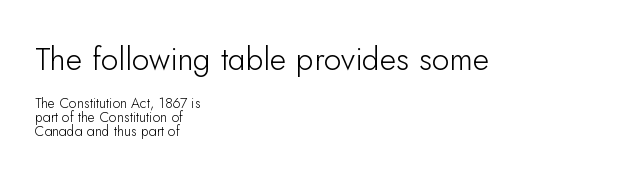
Classification — sans serif. Is the stroke heavy? The answer is a plain regular-or-lighter. Every character sits straight up, as roman type does. Think of a printed novel: that variable character pitch is what you see here.
